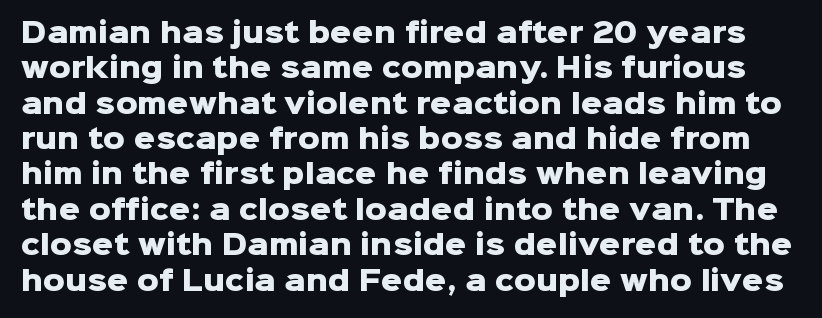
These lines were composed using upright roman letters. Letter spacing: default. Horizontal bands of white between lines are of average thickness. A dark, heavy texture on the line: the type is bold. A clean baseline with only descenders dipping below it.
